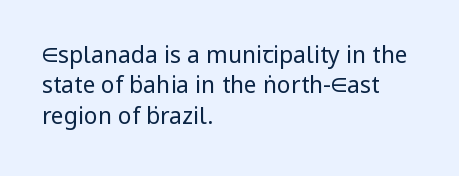
Q: Is the text bold? A: No.
Q: Is the text italic (slanted)? A: No, it is upright.
Q: Is the text underlined? A: No.
Q: How is the paragraph aligned? A: Left-aligned.
Q: Is the spacing between letters normal or unusually wide? A: Normal.
Q: Is the spacing between lines tight, normal or loose? A: Normal.
